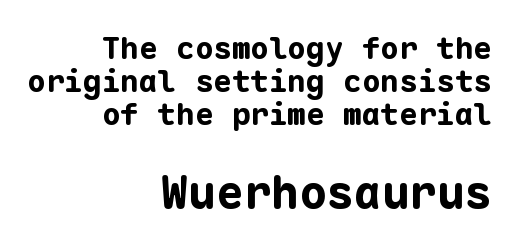
The image shows 46 px bold sans-serif type, upright, monospaced; set right-aligned, tight line spacing (1.06x), normal letter spacing, not underlined; the second (bottom) block is 1.48x larger; low stroke contrast and a medium x-height.
